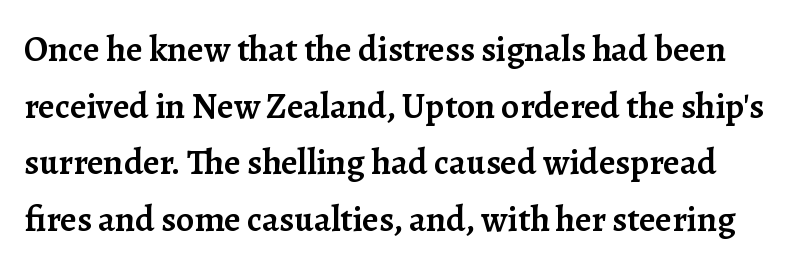
The image shows 36 px semibold serif type, upright; set normal line spacing (1.57x), normal letter spacing, not underlined; low stroke contrast and a medium x-height.
